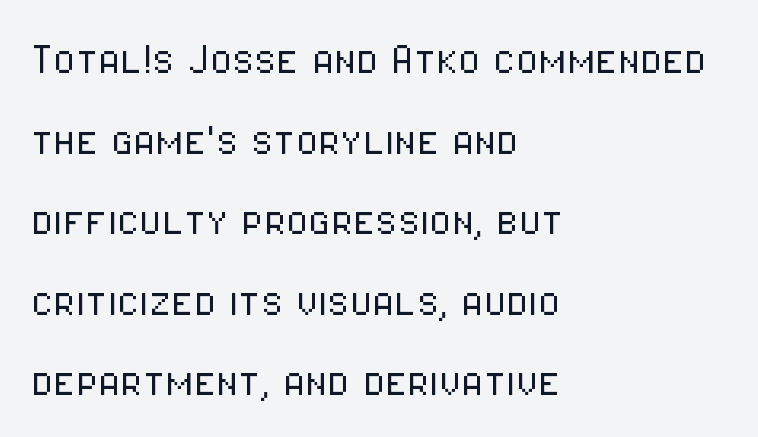
Q: Is the text bold? A: No.
Q: Is the text italic (slanted)? A: No, it is upright.
Q: Is the typeface a serif or a sans-serif typeface? A: Sans-serif.
Q: Is the text underlined? A: No.
Q: How is the paragraph aligned? A: Left-aligned.
Q: Is the spacing between letters normal or unusually wide? A: Normal.
Q: Is the spacing between lines tight, normal or loose? A: Normal.
Q: Width (condensed, normal, or wide)? A: Condensed.
Q: Stroke contrast? A: Low.
Q: x-height? A: Medium.
Q: Monospaced? A: No.
